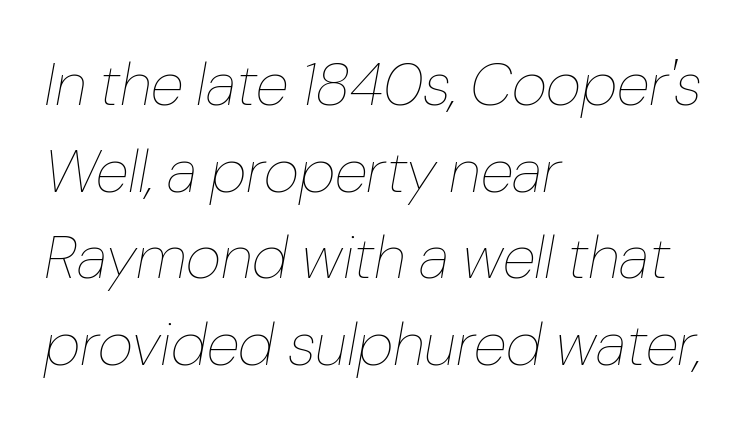
{"italic": "yes", "lean": "right", "slant_degrees": 10, "bold": "no", "weight": "thin", "width": "normal", "stroke_contrast": "low", "x_height": "medium", "monospaced": "no", "underline": "no", "align": "left", "line_spacing": "normal", "line_spacing_ratio": 1.42, "letter_spacing": "normal", "letter_spacing_em": 0.0, "glyph_px": 61}
